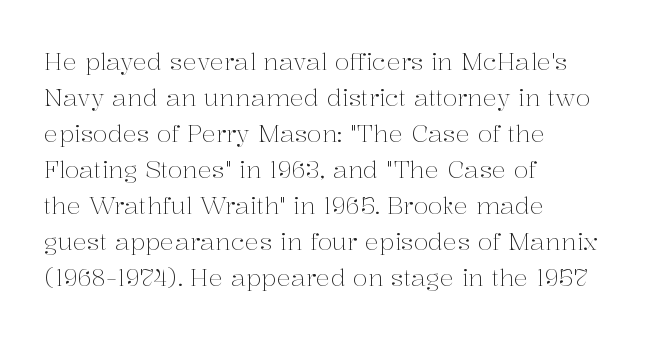
{"italic": "no", "bold": "no", "underline": "no", "align": "left", "line_spacing": "normal", "line_spacing_ratio": 1.5, "letter_spacing": "normal", "letter_spacing_em": 0.0, "glyph_px": 24}
